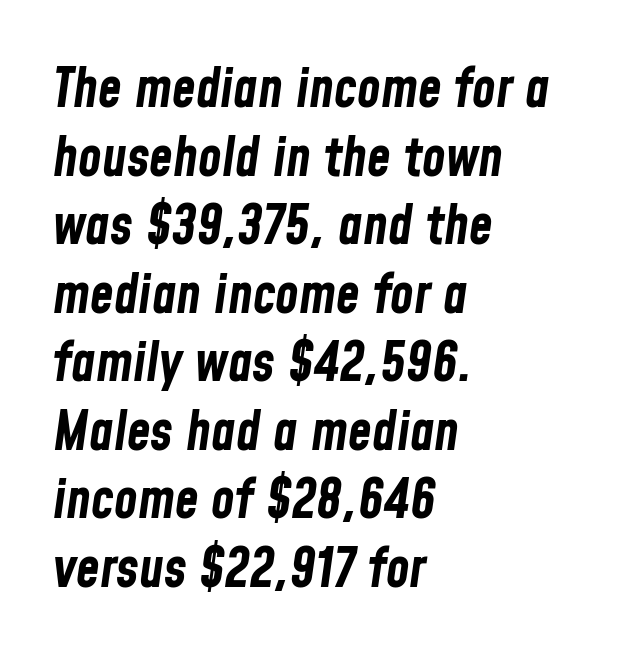
The image shows 54 px bold, condensed type, italic (leaning right); set left-aligned, normal line spacing (1.27x), normal letter spacing, not underlined; low stroke contrast and a medium x-height.
